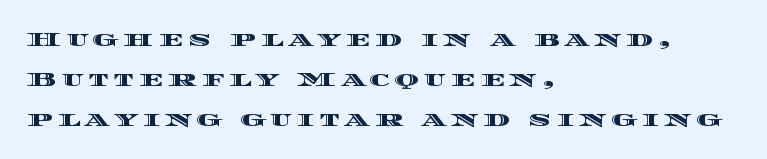
{"italic": "no", "underline": "no", "align": "left", "line_spacing": "loose", "line_spacing_ratio": 1.9, "letter_spacing": "wide", "letter_spacing_em": 0.22, "glyph_px": 21}
